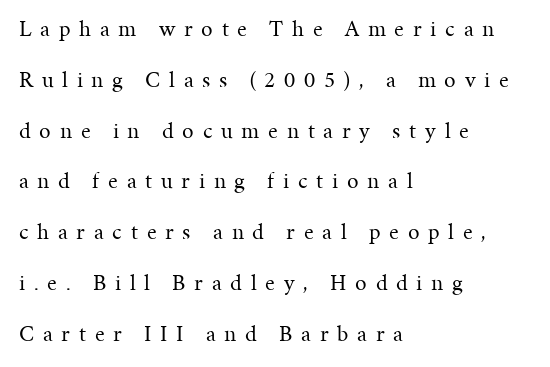
{"italic": "no", "bold": "no", "underline": "no", "align": "left", "line_spacing": "loose", "line_spacing_ratio": 2.21, "letter_spacing": "wide", "letter_spacing_em": 0.38, "glyph_px": 23}
